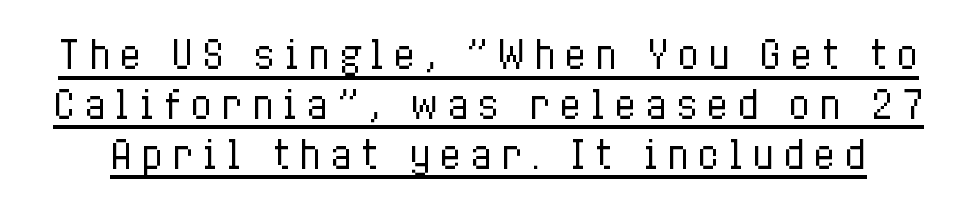
The rendering uses the underline text-decoration. Compared with typical paragraphs, the rows here are spaced about the same. The typography opts for an upright posture over an oblique one. Is this a fixed-width face? No — the glyphs have proportional, varying widths. In terms of letterspacing, this is a distinctly airy, spread setting.
